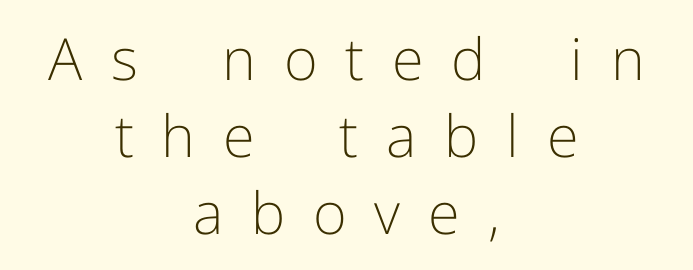
{"serif": "no", "italic": "no", "bold": "no", "weight": "light", "width": "normal", "stroke_contrast": "low", "x_height": "medium", "monospaced": "no", "underline": "no", "align": "center", "line_spacing": "normal", "line_spacing_ratio": 1.33, "letter_spacing": "wide", "letter_spacing_em": 0.48, "glyph_px": 58}
